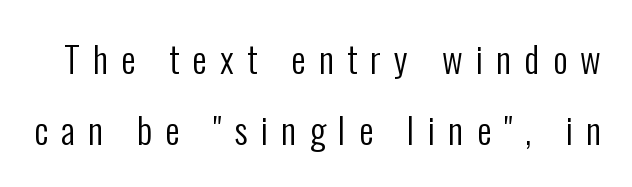
The image shows 36 px regular-weight, condensed sans-serif type, upright; set loose line spacing (1.96x), unusually wide letter spacing (+0.37 em), not underlined; low stroke contrast and a medium x-height.
